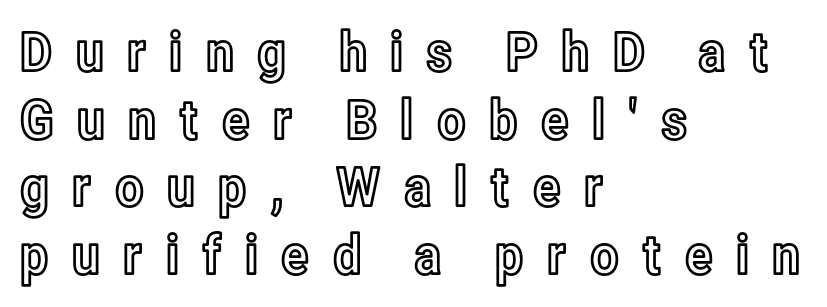
The image shows 55 px condensed type, upright; set left-aligned, line spacing 1.23x, unusually wide letter spacing (+0.38 em), not underlined; a medium x-height.
